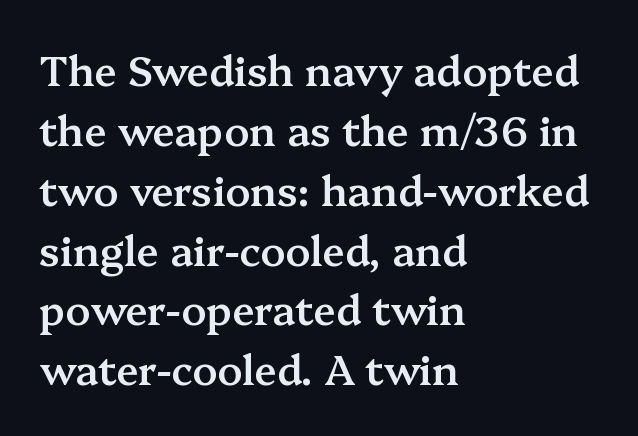
The image shows 41 px semibold serif type, upright; set left-aligned, normal line spacing (1.46x), normal letter spacing, not underlined; medium stroke contrast and a medium x-height.
